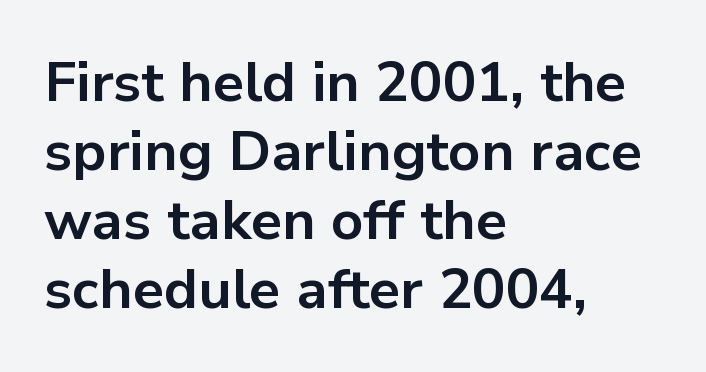
Q: Is the text bold? A: Yes.
Q: Is the text italic (slanted)? A: No, it is upright.
Q: Is the typeface a serif or a sans-serif typeface? A: Sans-serif.
Q: Is the text underlined? A: No.
Q: How is the paragraph aligned? A: Left-aligned.
Q: Is the spacing between letters normal or unusually wide? A: Normal.
Q: Width (condensed, normal, or wide)? A: Normal.
Q: Stroke contrast? A: Low.
Q: x-height? A: Medium.
Q: Monospaced? A: No.
